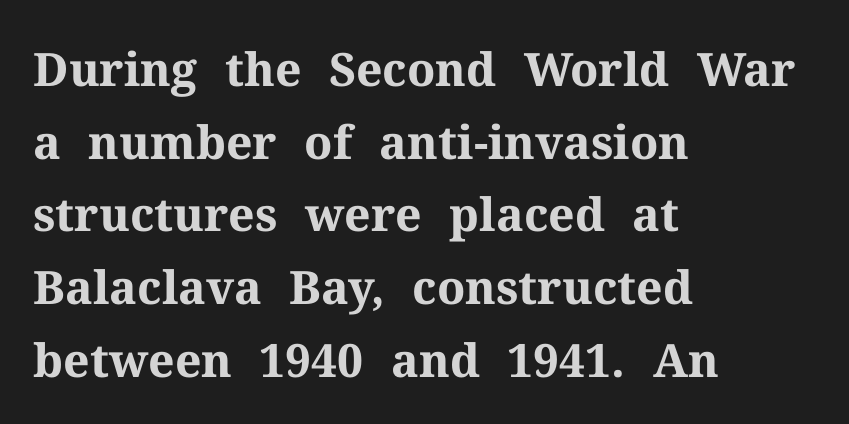
Designer's note — italics off, roman on. The passage shown is typed in a proportional face where columns would drift. Small tapered or slab feet sit at the stroke ends, so this counts as serif. A bare baseline throughout the passage. The letters are bold, with thick, heavy strokes.
